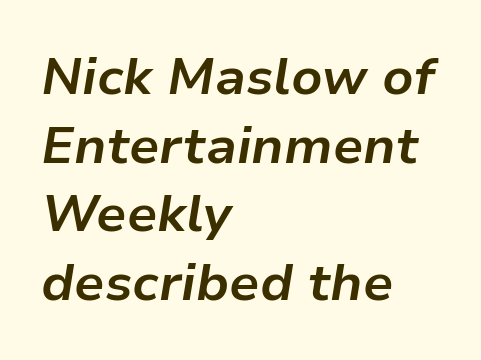
Q: Is the text bold? A: Yes.
Q: Is the text italic (slanted)? A: Yes, it leans right by about 9 degrees.
Q: Is the text underlined? A: No.
Q: How is the paragraph aligned? A: Left-aligned.
Q: Is the spacing between letters normal or unusually wide? A: Normal.
Q: Is the spacing between lines tight, normal or loose? A: Normal.
Q: Width (condensed, normal, or wide)? A: Normal.
Q: Stroke contrast? A: Low.
Q: x-height? A: Medium.
Q: Monospaced? A: No.
